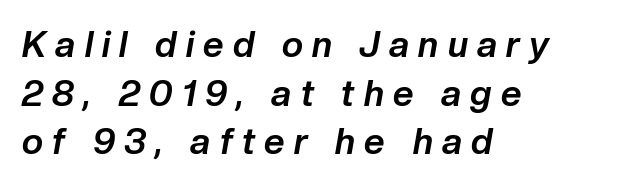
{"italic": "yes", "lean": "right", "slant_degrees": 10, "bold": "yes", "weight": "bold", "width": "normal", "stroke_contrast": "low", "x_height": "medium", "monospaced": "no", "underline": "no", "align": "left", "line_spacing": "normal", "line_spacing_ratio": 1.35, "letter_spacing": "wide", "letter_spacing_em": 0.26, "glyph_px": 36}
